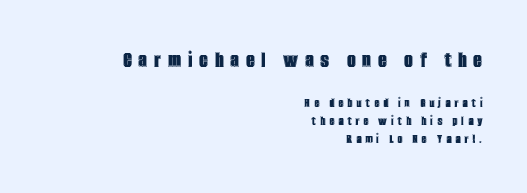
Does the copy run flush right? Yes — the right margin is perfectly even. Size contrast runs from large at the top to small at the bottom. The specimen reads as upright at a glance. Is the letter spacing exaggerated? Yes — the characters are pushed far apart. The lines sit at an ordinary, default distance from one another. Glance below the letters and you will spot only blank space.
